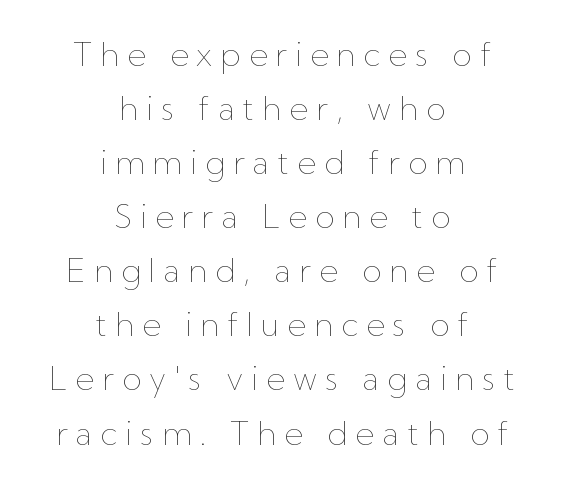
Q: Is the text bold? A: No.
Q: Is the text italic (slanted)? A: No, it is upright.
Q: Is the text underlined? A: No.
Q: How is the paragraph aligned? A: Centered.
Q: Is the spacing between letters normal or unusually wide? A: Unusually wide.
Q: Is the spacing between lines tight, normal or loose? A: Normal.
Q: Width (condensed, normal, or wide)? A: Normal.
Q: Stroke contrast? A: Low.
Q: x-height? A: Medium.
Q: Monospaced? A: No.
